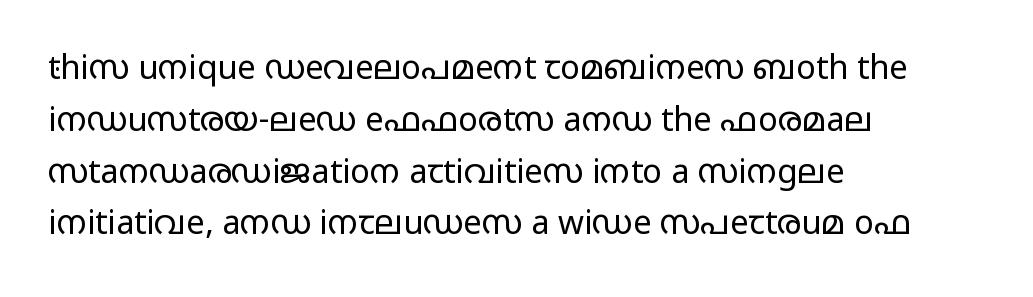
The image shows 33 px regular-weight, wide sans-serif type, upright; set left-aligned, normal line spacing (1.57x), normal letter spacing, not underlined; low stroke contrast and a medium x-height.
